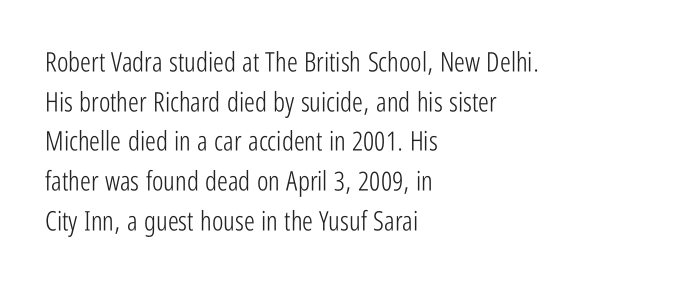
Q: Is the text bold? A: No.
Q: Is the text italic (slanted)? A: No, it is upright.
Q: Is the text underlined? A: No.
Q: How is the paragraph aligned? A: Left-aligned.
Q: Is the spacing between letters normal or unusually wide? A: Normal.
Q: Is the spacing between lines tight, normal or loose? A: Normal.
